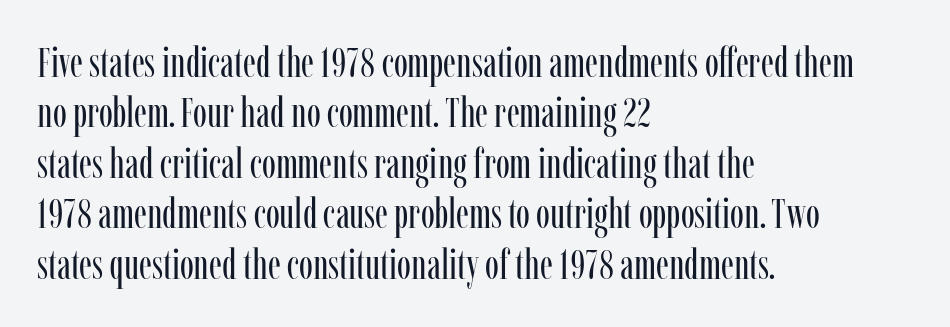
Type without underlining. Students, note that the glyphs here touch the page at normal intervals. Font category for this specimen: serif. If you drew a line through each stem, it would be perfectly vertical. The typeface has the unassuming heft of standard copy or less.
